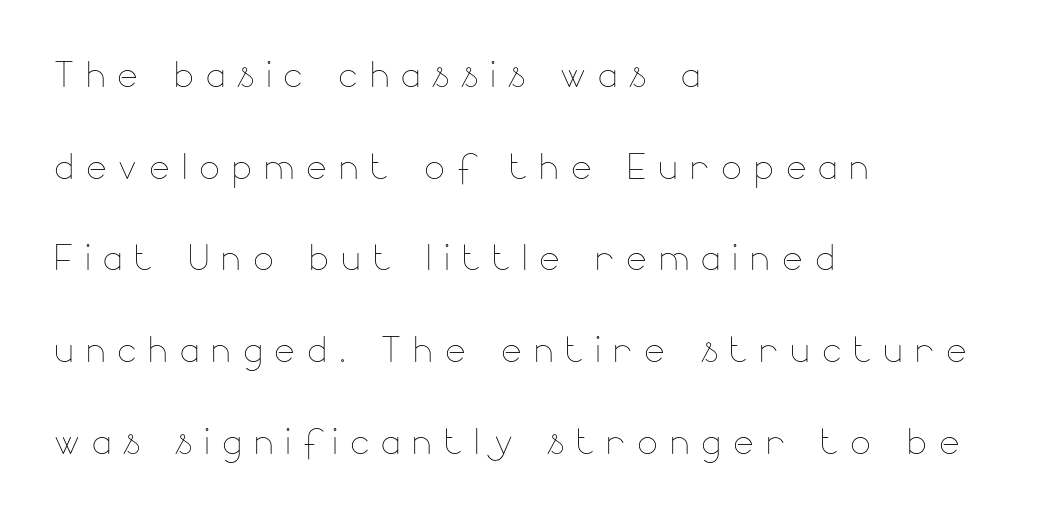
Q: Is the text bold? A: No.
Q: Is the text italic (slanted)? A: No, it is upright.
Q: Is the text underlined? A: No.
Q: How is the paragraph aligned? A: Left-aligned.
Q: Is the spacing between letters normal or unusually wide? A: Unusually wide.
Q: Width (condensed, normal, or wide)? A: Normal.
Q: Stroke contrast? A: Low.
Q: x-height? A: Small.
Q: Monospaced? A: No.
